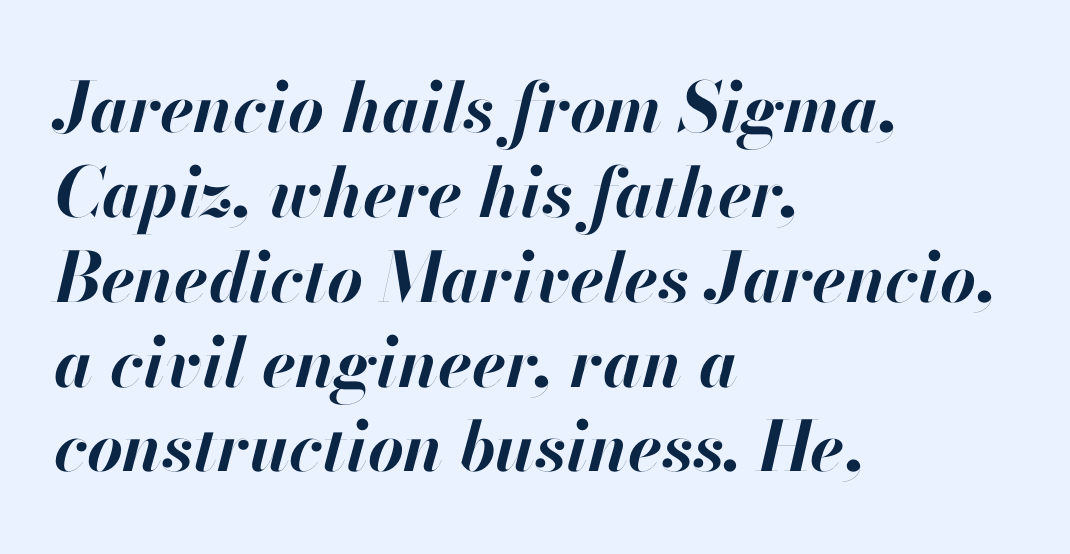
No extra tracking has been applied to these lines. Italic? Definitely — the glyphs are oblique. Every row of glyphs begins at an identical x-position on the left. The letters are bold, with thick, heavy strokes.
